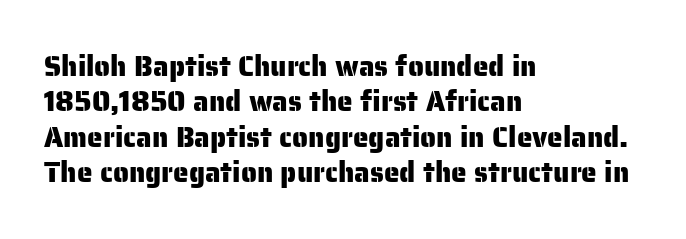
Q: Is the text italic (slanted)? A: No, it is upright.
Q: Is the typeface a serif or a sans-serif typeface? A: Sans-serif.
Q: Is the text underlined? A: No.
Q: How is the paragraph aligned? A: Left-aligned.
Q: Is the spacing between letters normal or unusually wide? A: Normal.
Q: Is the spacing between lines tight, normal or loose? A: Normal.
Q: Width (condensed, normal, or wide)? A: Normal.
Q: Stroke contrast? A: Low.
Q: x-height? A: Medium.
Q: Monospaced? A: No.
